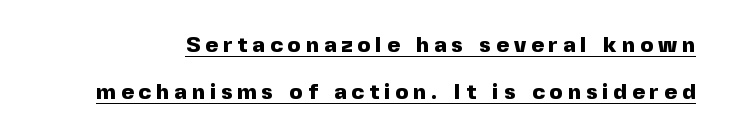
The image shows 22 px bold type, upright; set loose line spacing (2.13x), unusually wide letter spacing (+0.23 em), underlined.
